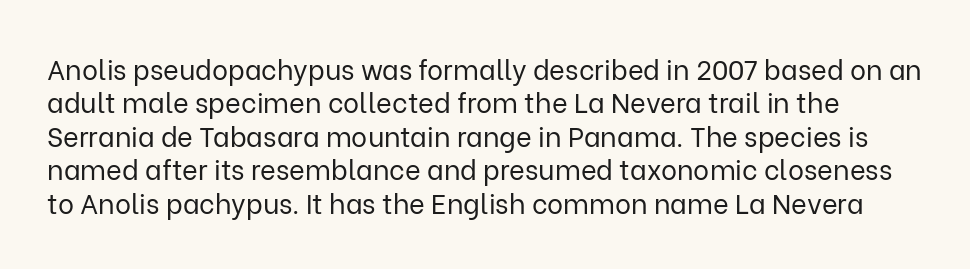
Upright lettering throughout. Default kerning and tracking; the words read as compact shapes. Descenders are the only things crossing below the line. No chunkiness to these letters — they're not bold.
